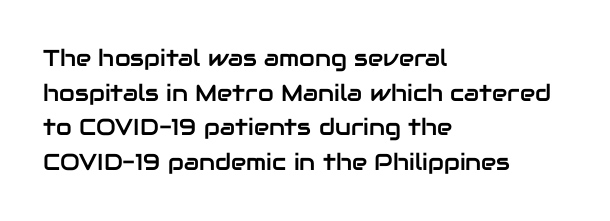
The image shows 23 px text type, upright; set left-aligned, normal line spacing (1.51x), normal letter spacing, not underlined.
